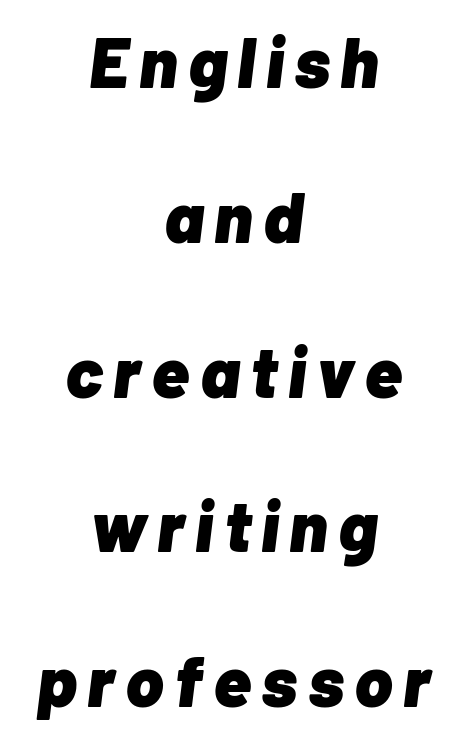
The image shows 71 px heavy type, italic (leaning right); set centered, loose line spacing (2.18x), not underlined; low stroke contrast and a medium x-height.
